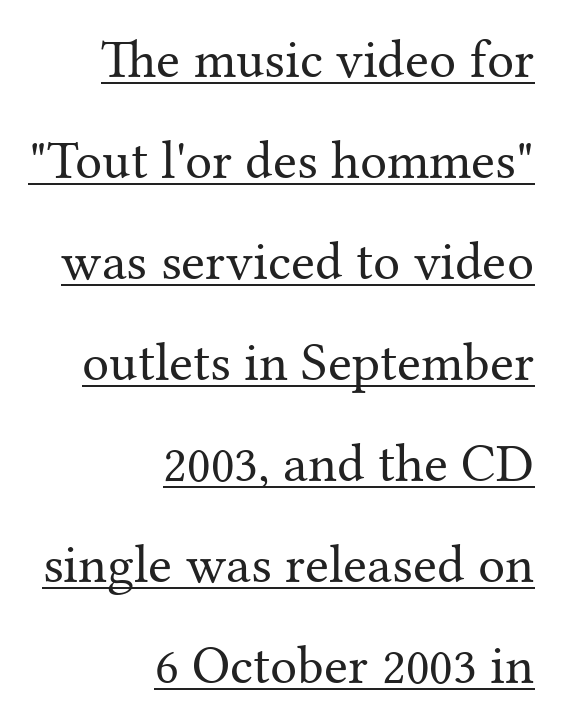
Q: Is the text bold? A: No.
Q: Is the text italic (slanted)? A: No, it is upright.
Q: Is the typeface a serif or a sans-serif typeface? A: Serif.
Q: Is the text underlined? A: Yes.
Q: How is the paragraph aligned? A: Right-aligned.
Q: Is the spacing between letters normal or unusually wide? A: Normal.
Q: Width (condensed, normal, or wide)? A: Normal.
Q: Stroke contrast? A: Medium.
Q: x-height? A: Medium.
Q: Monospaced? A: No.
